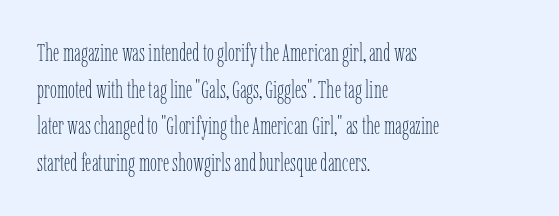
Weight: in the light-to-regular range. In CSS terms this would be text-align: left. The letters stand straight up with perfectly vertical stems. Each new line begins a customary step beneath the previous one. Characters follow at the spacing the type designer built in.
